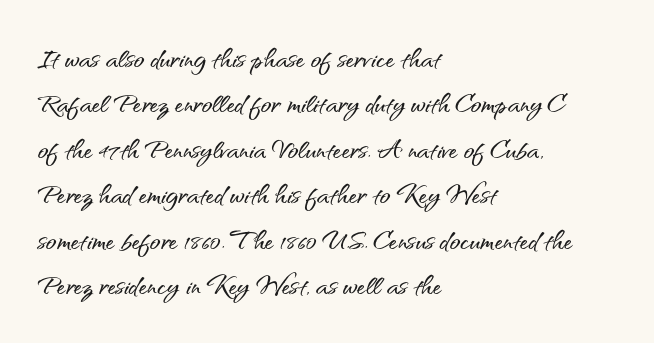
The image shows 35 px sans-serif type; set left-aligned, normal line spacing (1.3x), normal letter spacing, not underlined; medium stroke contrast and a small x-height.
